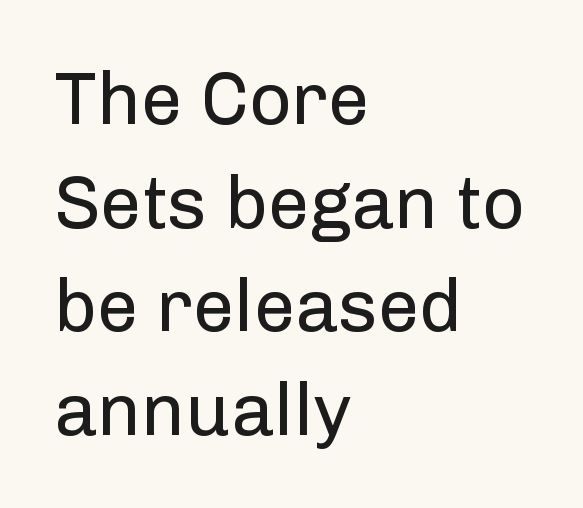
Q: Is the text bold? A: No.
Q: Is the text italic (slanted)? A: No, it is upright.
Q: Is the typeface a serif or a sans-serif typeface? A: Sans-serif.
Q: Is the text underlined? A: No.
Q: How is the paragraph aligned? A: Left-aligned.
Q: Is the spacing between letters normal or unusually wide? A: Normal.
Q: Is the spacing between lines tight, normal or loose? A: Normal.
Q: Width (condensed, normal, or wide)? A: Normal.
Q: Stroke contrast? A: Low.
Q: x-height? A: Medium.
Q: Monospaced? A: No.
